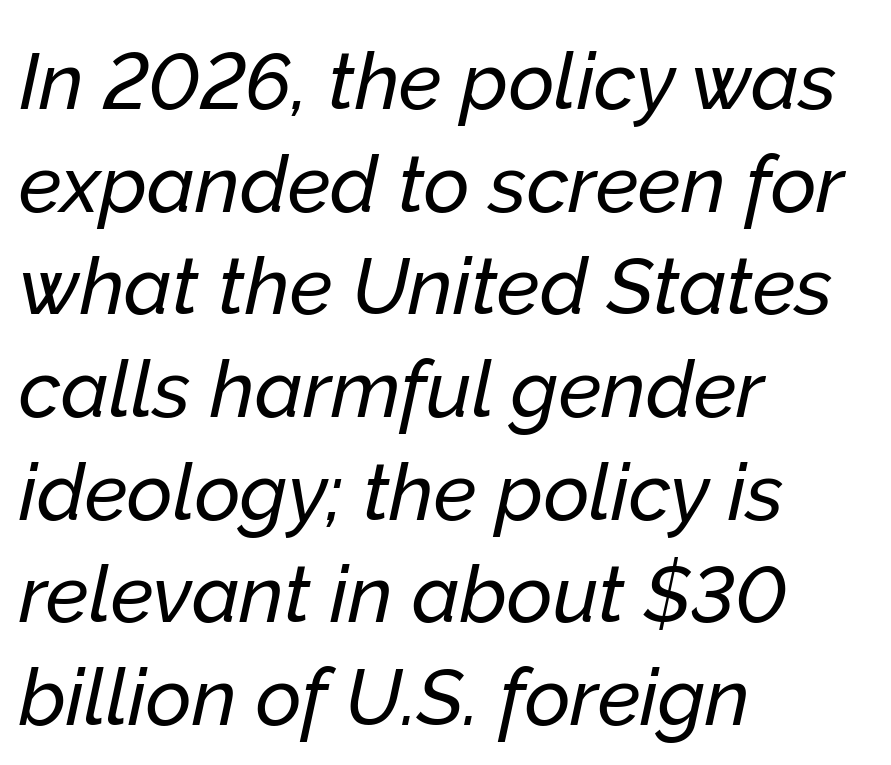
You can tell it's italic because the verticals aren't actually vertical. A typesetter would call this leading conventional body-copy spacing. The setting favours the left margin, as ordinary paragraphs usually do. This rendering features lettering with no underline. A typesetter would call this zero additional tracking.
